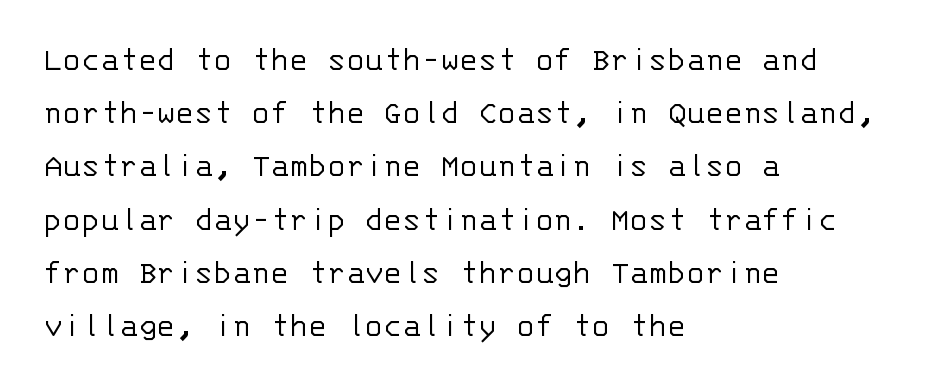
Posture: vertical. The strokes are not fattened; the text isn't bold. Each letter, wide or thin by design, is forced into the same width here. Each word holds together tightly as a unit, with standard inter-letter gaps. The font family rendered here belongs to the sans-serif group. The words here are not underlined.
